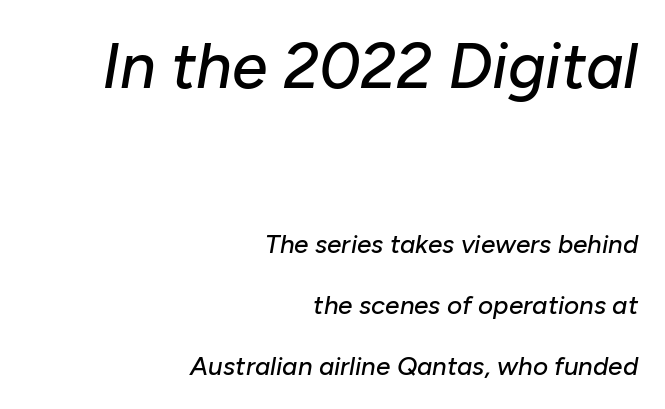
Q: Is the text italic (slanted)? A: Yes, it leans right by about 10 degrees.
Q: Is the text underlined? A: No.
Q: How is the paragraph aligned? A: Right-aligned.
Q: Is the spacing between letters normal or unusually wide? A: Normal.
Q: Is the spacing between lines tight, normal or loose? A: Loose.
Q: Which block of text is set in a larger size, the first (top) or the second (bottom)? A: The first (top) one.
Q: Width (condensed, normal, or wide)? A: Normal.
Q: Stroke contrast? A: Low.
Q: x-height? A: Medium.
Q: Monospaced? A: No.
